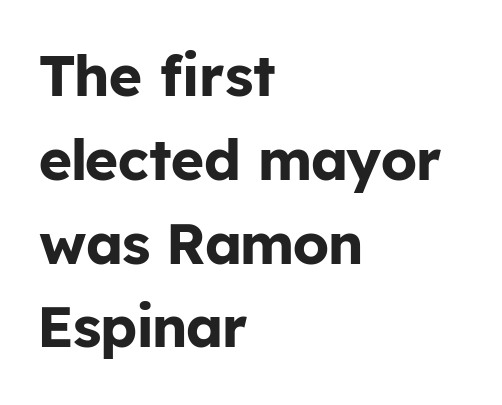
{"serif": "no", "italic": "no", "bold": "yes", "weight": "bold", "width": "normal", "stroke_contrast": "low", "x_height": "medium", "monospaced": "no", "underline": "no", "align": "left", "line_spacing": "normal", "line_spacing_ratio": 1.47, "letter_spacing": "normal", "letter_spacing_em": 0.0, "glyph_px": 57}
